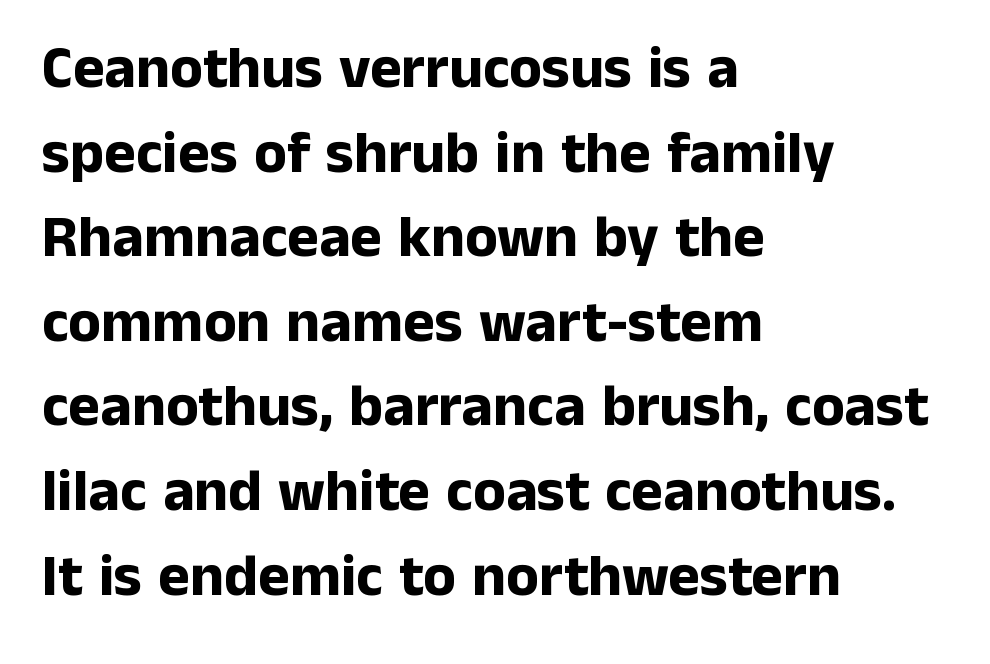
{"serif": "no", "italic": "no", "bold": "yes", "weight": "bold", "width": "normal", "stroke_contrast": "low", "x_height": "medium", "monospaced": "no", "underline": "no", "align": "left", "line_spacing": "normal", "line_spacing_ratio": 1.41, "letter_spacing": "normal", "letter_spacing_em": 0.0, "glyph_px": 60}
